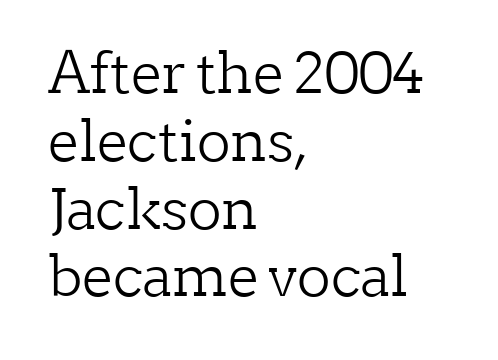
{"serif": "yes", "italic": "no", "bold": "no", "weight": "light", "width": "normal", "stroke_contrast": "low", "x_height": "medium", "monospaced": "no", "underline": "no", "align": "left", "line_spacing_ratio": 1.21, "letter_spacing": "normal", "letter_spacing_em": 0.0, "glyph_px": 56}
